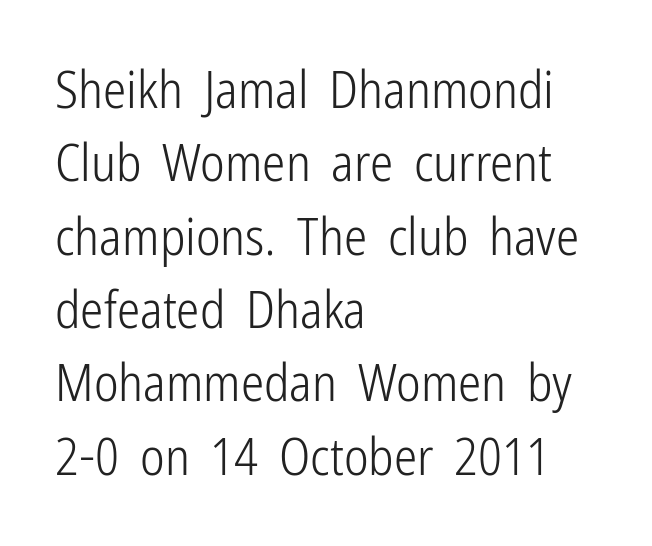
The image shows 52 px light, condensed sans-serif type, upright; set left-aligned, normal line spacing (1.41x), normal letter spacing, not underlined; low stroke contrast and a medium x-height.
